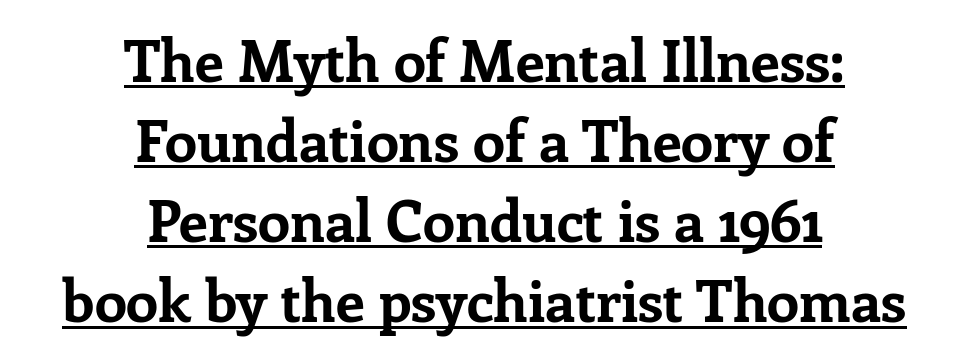
{"serif": "yes", "italic": "no", "bold": "yes", "weight": "bold", "width": "normal", "stroke_contrast": "low", "x_height": "medium", "monospaced": "no", "underline": "yes", "align": "center", "line_spacing": "normal", "line_spacing_ratio": 1.38, "letter_spacing": "normal", "letter_spacing_em": 0.0, "glyph_px": 58}
